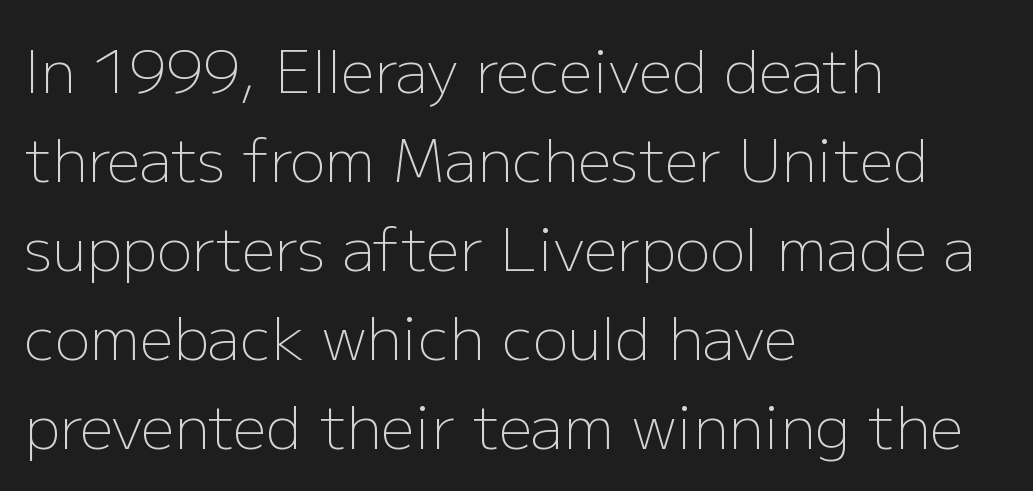
{"serif": "no", "italic": "no", "bold": "no", "weight": "light", "width": "normal", "stroke_contrast": "low", "x_height": "medium", "monospaced": "no", "underline": "no", "align": "left", "line_spacing": "normal", "line_spacing_ratio": 1.51, "letter_spacing": "normal", "letter_spacing_em": 0.0, "glyph_px": 59}
